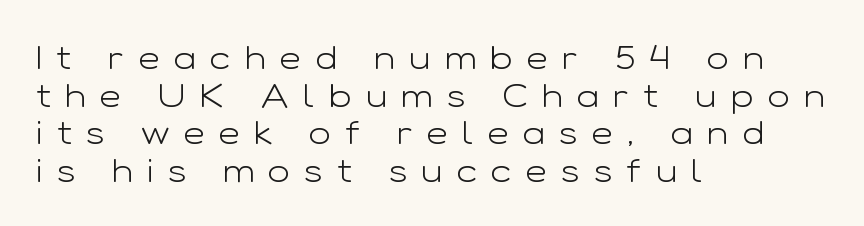
The image shows 33 px light, wide sans-serif type, upright; set left-aligned, tight line spacing (1.14x), unusually wide letter spacing (+0.43 em), not underlined; low stroke contrast and a medium x-height.
